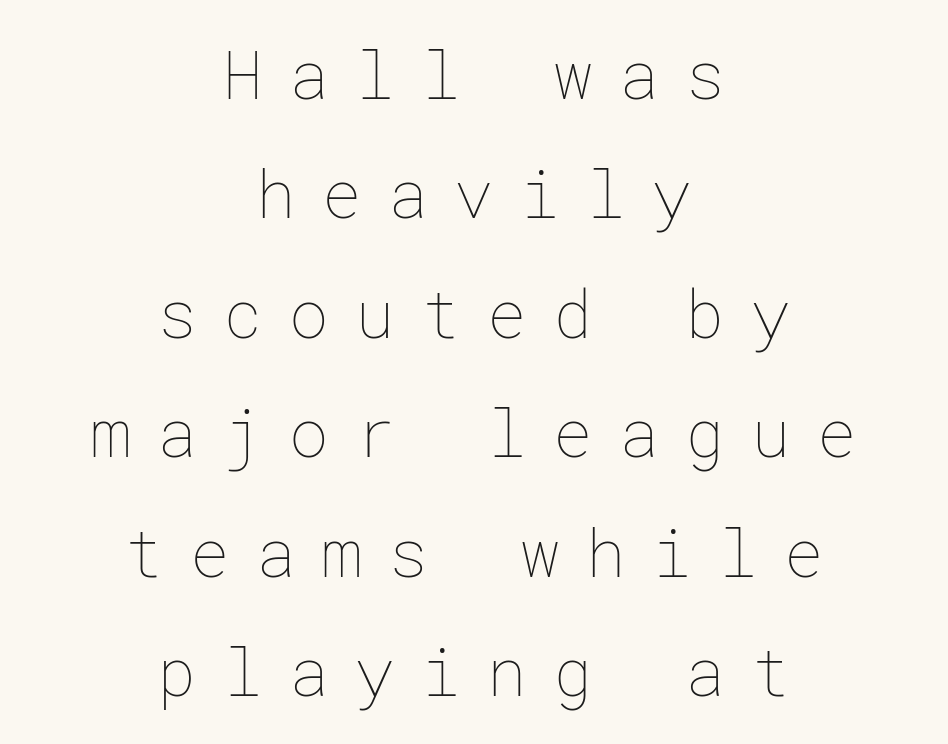
{"italic": "no", "bold": "no", "weight": "thin", "width": "normal", "stroke_contrast": "low", "x_height": "medium", "underline": "no", "align": "center", "line_spacing_ratio": 1.81, "letter_spacing": "wide", "letter_spacing_em": 0.4, "glyph_px": 66}
